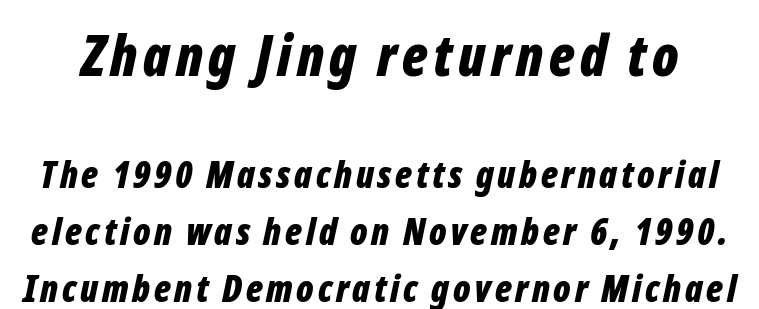
Q: Is the text bold? A: Yes.
Q: Is the text italic (slanted)? A: Yes, it leans right by about 12 degrees.
Q: Is the text underlined? A: No.
Q: Is the spacing between lines tight, normal or loose? A: Normal.
Q: Which block of text is set in a larger size, the first (top) or the second (bottom)? A: The first (top) one.
Q: Width (condensed, normal, or wide)? A: Condensed.
Q: Stroke contrast? A: Low.
Q: x-height? A: Medium.
Q: Monospaced? A: No.
